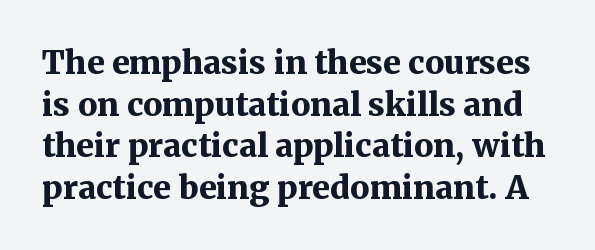
What kind of face is this? One with serifs. Descender tails drop into unmarked territory. Bold? Absolutely — the strokes are thick and heavy. Tracking here is standard; glyphs follow each other at the usual distance.
